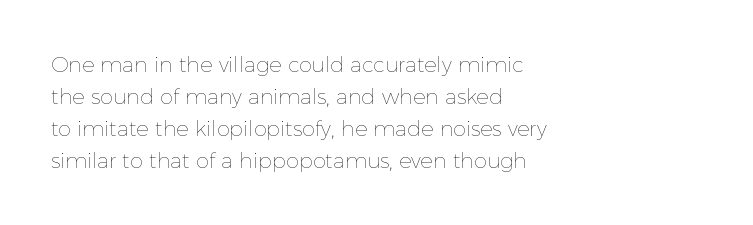
Q: Is the text bold? A: No.
Q: Is the text italic (slanted)? A: No, it is upright.
Q: Is the text underlined? A: No.
Q: How is the paragraph aligned? A: Left-aligned.
Q: Is the spacing between letters normal or unusually wide? A: Normal.
Q: Is the spacing between lines tight, normal or loose? A: Normal.
